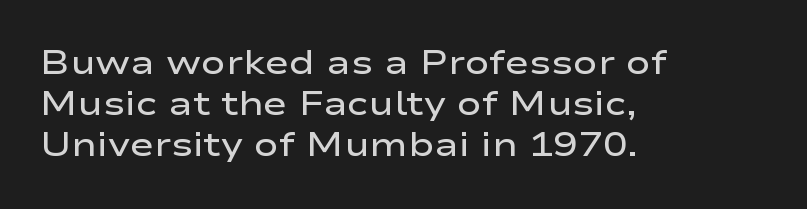
The compositor pushed each line to the left boundary. Compared with typical body copy, the letter spacing here is the same. Examine the stroke ends and you'll find no serifs. Every letter is mildly thick-stroked: semibold rather than bold. The space directly below the letters is spotless. Italic: no, the glyphs are upright roman.
